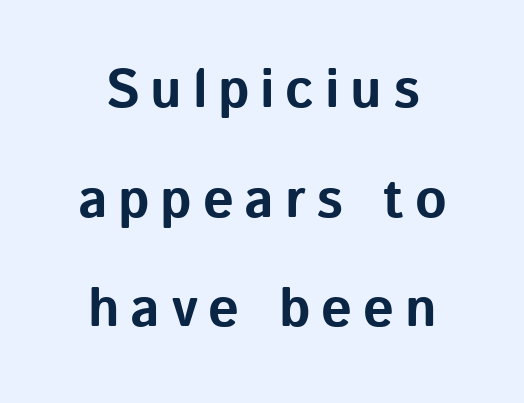
Q: Is the text bold? A: Yes.
Q: Is the text italic (slanted)? A: No, it is upright.
Q: Is the typeface a serif or a sans-serif typeface? A: Sans-serif.
Q: Is the text underlined? A: No.
Q: How is the paragraph aligned? A: Centered.
Q: Is the spacing between letters normal or unusually wide? A: Unusually wide.
Q: Is the spacing between lines tight, normal or loose? A: Loose.
Q: Width (condensed, normal, or wide)? A: Normal.
Q: Stroke contrast? A: Low.
Q: x-height? A: Medium.
Q: Monospaced? A: No.
